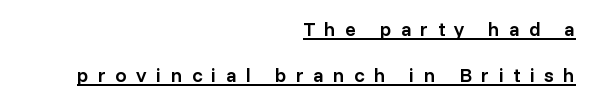
The image shows 20 px text type, upright; set right-aligned, loose line spacing (2.32x), unusually wide letter spacing (+0.47 em), underlined.
